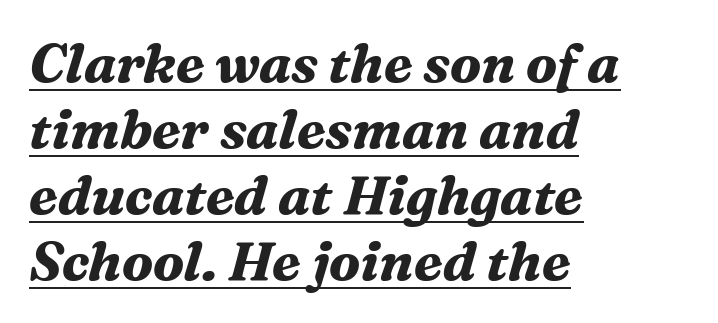
The image shows 54 px bold serif type, italic (leaning right); set left-aligned, line spacing 1.22x, normal letter spacing, underlined; medium stroke contrast and a medium x-height.
